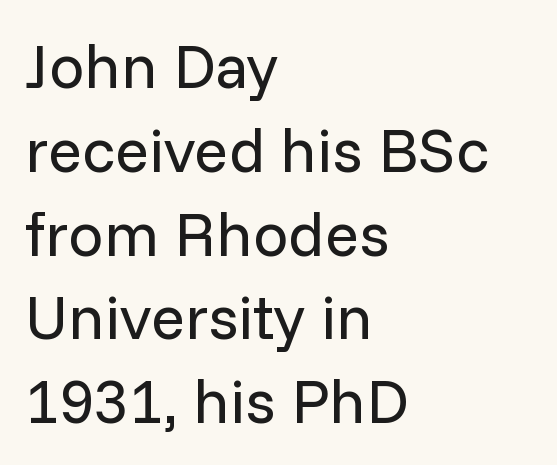
Q: Is the text bold? A: No.
Q: Is the text italic (slanted)? A: No, it is upright.
Q: Is the typeface a serif or a sans-serif typeface? A: Sans-serif.
Q: Is the text underlined? A: No.
Q: How is the paragraph aligned? A: Left-aligned.
Q: Is the spacing between letters normal or unusually wide? A: Normal.
Q: Is the spacing between lines tight, normal or loose? A: Normal.
Q: Width (condensed, normal, or wide)? A: Normal.
Q: Stroke contrast? A: Low.
Q: x-height? A: Medium.
Q: Monospaced? A: No.
